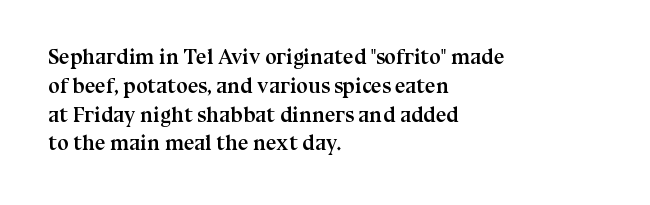
The image shows 21 px bold type, upright; set left-aligned, normal line spacing (1.37x), normal letter spacing, not underlined.
